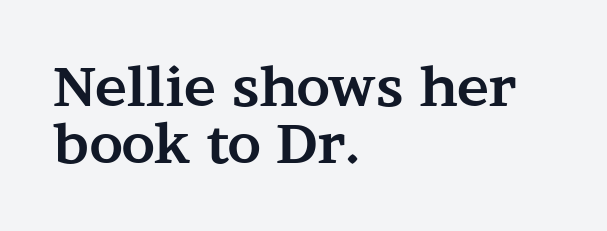
Q: Is the text bold? A: Yes.
Q: Is the text italic (slanted)? A: No, it is upright.
Q: Is the typeface a serif or a sans-serif typeface? A: Serif.
Q: Is the text underlined? A: No.
Q: How is the paragraph aligned? A: Left-aligned.
Q: Is the spacing between letters normal or unusually wide? A: Normal.
Q: Is the spacing between lines tight, normal or loose? A: Tight.
Q: Width (condensed, normal, or wide)? A: Wide.
Q: Stroke contrast? A: Medium.
Q: x-height? A: Medium.
Q: Monospaced? A: No.
